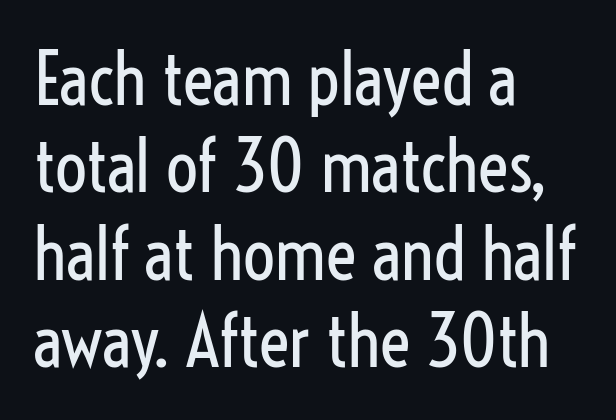
Q: Is the text bold? A: No.
Q: Is the text italic (slanted)? A: No, it is upright.
Q: Is the typeface a serif or a sans-serif typeface? A: Sans-serif.
Q: Is the text underlined? A: No.
Q: How is the paragraph aligned? A: Left-aligned.
Q: Is the spacing between letters normal or unusually wide? A: Normal.
Q: Width (condensed, normal, or wide)? A: Condensed.
Q: Stroke contrast? A: Low.
Q: x-height? A: Medium.
Q: Monospaced? A: No.
